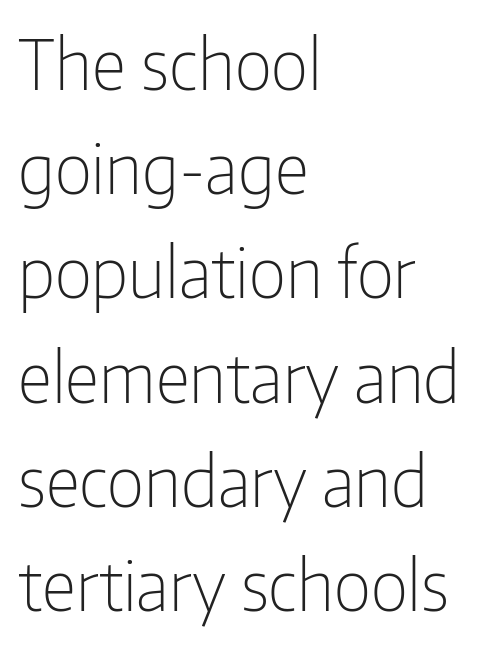
{"serif": "no", "italic": "no", "bold": "no", "weight": "light", "width": "condensed", "stroke_contrast": "low", "x_height": "medium", "monospaced": "no", "underline": "no", "align": "left", "line_spacing": "normal", "line_spacing_ratio": 1.51, "letter_spacing": "normal", "letter_spacing_em": 0.0, "glyph_px": 69}
